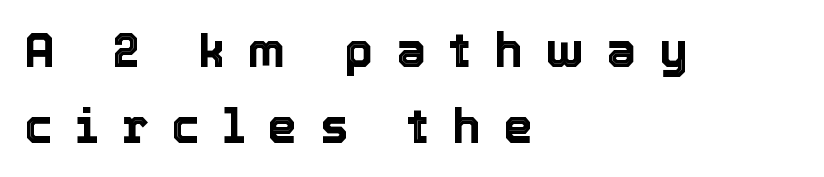
{"italic": "no", "width": "normal", "x_height": "medium", "monospaced": "no", "underline": "no", "align": "left", "line_spacing": "normal", "line_spacing_ratio": 1.61, "letter_spacing": "wide", "letter_spacing_em": 0.49, "glyph_px": 47}
